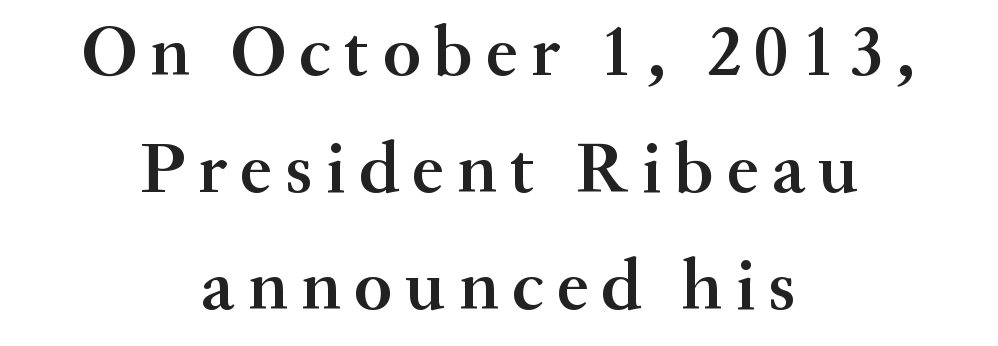
The image shows 73 px semibold serif type, upright; set centered, normal line spacing (1.6x), not underlined; medium stroke contrast and a small x-height.
